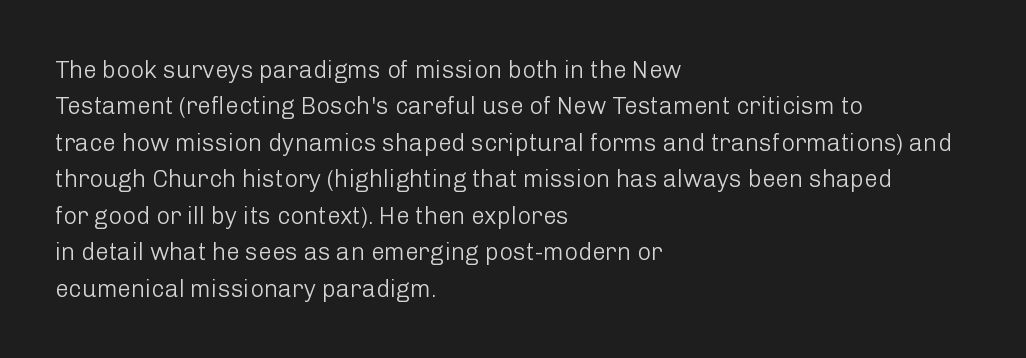
Q: Is the text bold? A: No.
Q: Is the text italic (slanted)? A: No, it is upright.
Q: Is the text underlined? A: No.
Q: How is the paragraph aligned? A: Left-aligned.
Q: Is the spacing between letters normal or unusually wide? A: Normal.
Q: Is the spacing between lines tight, normal or loose? A: Normal.
